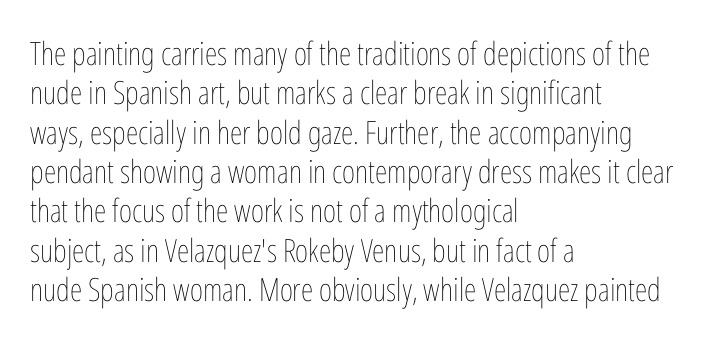
The image shows 32 px thin, condensed type, upright; set left-aligned, line spacing 1.23x, normal letter spacing, not underlined; low stroke contrast and a medium x-height.
